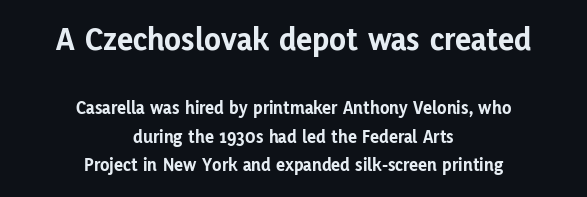
Standard letterfit; no display-style spreading of the glyphs. Strong, thick strokes mark this as bold type. The paragraph has two soft edges and a firm central axis. The rendering uses natural spacing where letterforms have individual widths.
